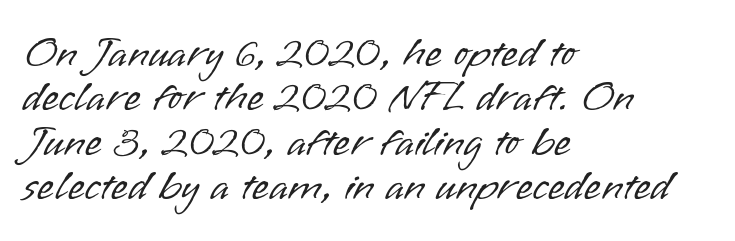
{"serif": "no", "bold": "no", "weight": "light", "width": "normal", "stroke_contrast": "low", "x_height": "small", "monospaced": "no", "underline": "no", "align": "left", "line_spacing": "tight", "line_spacing_ratio": 1.01, "letter_spacing": "normal", "letter_spacing_em": 0.0, "glyph_px": 44}
